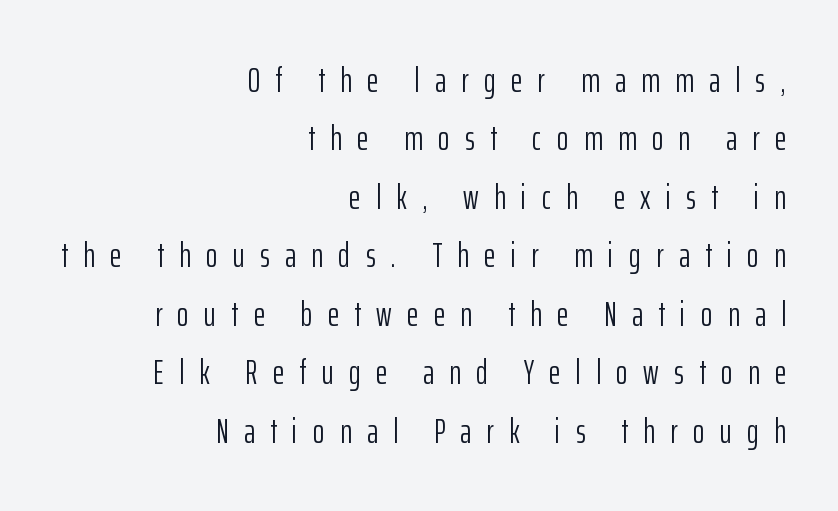
{"serif": "no", "italic": "no", "bold": "no", "weight": "light", "width": "condensed", "stroke_contrast": "low", "x_height": "medium", "monospaced": "no", "underline": "no", "align": "right", "line_spacing": "normal", "line_spacing_ratio": 1.67, "letter_spacing": "wide", "letter_spacing_em": 0.44, "glyph_px": 35}
